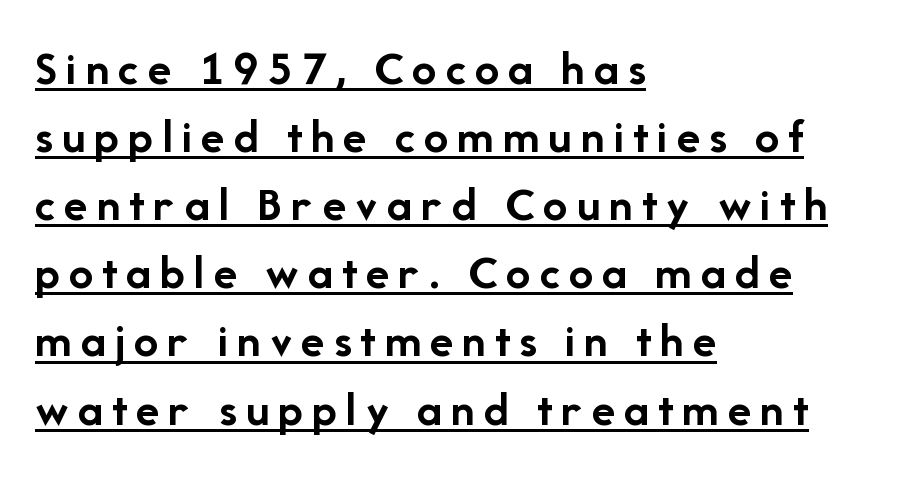
The image shows 49 px semibold sans-serif type, upright; set left-aligned, normal line spacing (1.39x), underlined; low stroke contrast and a medium x-height.
